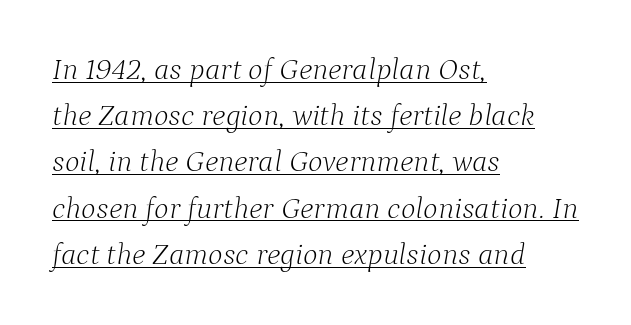
Each line starts at the same left margin while the right side varies. Characters are canted at an angle relative to the baseline's perpendicular. In terms of leading, this rendering sits right in the middle. Glance below the letters and you will spot a drawn line. Note the varied advance widths — an 'i' is clearly narrower than an 'm'.
